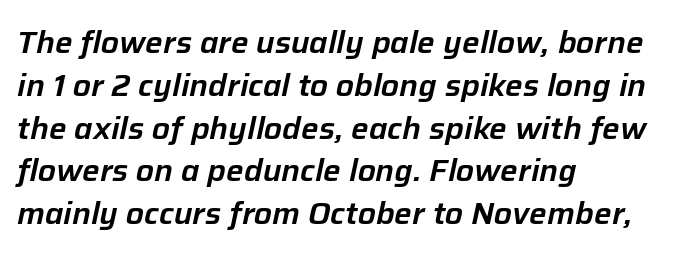
The image shows 31 px text type, italic (leaning right); set left-aligned, normal line spacing (1.38x), normal letter spacing, not underlined; low stroke contrast and a medium x-height.
